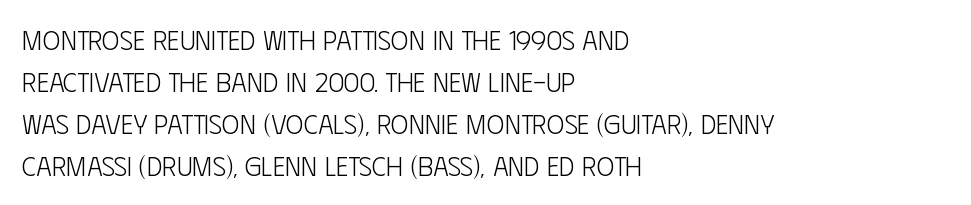
Q: Is the text bold? A: No.
Q: Is the text italic (slanted)? A: No, it is upright.
Q: Is the text underlined? A: No.
Q: How is the paragraph aligned? A: Left-aligned.
Q: Is the spacing between letters normal or unusually wide? A: Normal.
Q: Is the spacing between lines tight, normal or loose? A: Normal.
